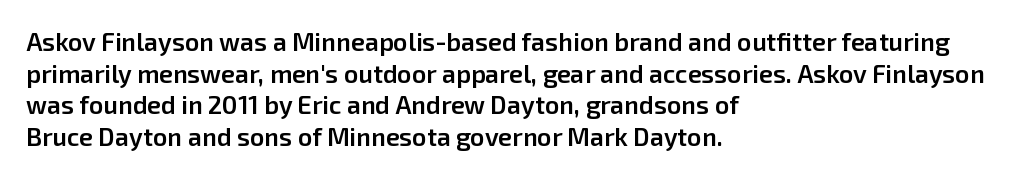
A semibold gives these letters moderate extra thickness, short of bold. The vertical gap from one line to the next is medium. The axis of the letterforms is exactly vertical. A typesetter would call this zero additional tracking. Plain, unruled lines of type. Leftover space on each line is placed entirely after the last word.
